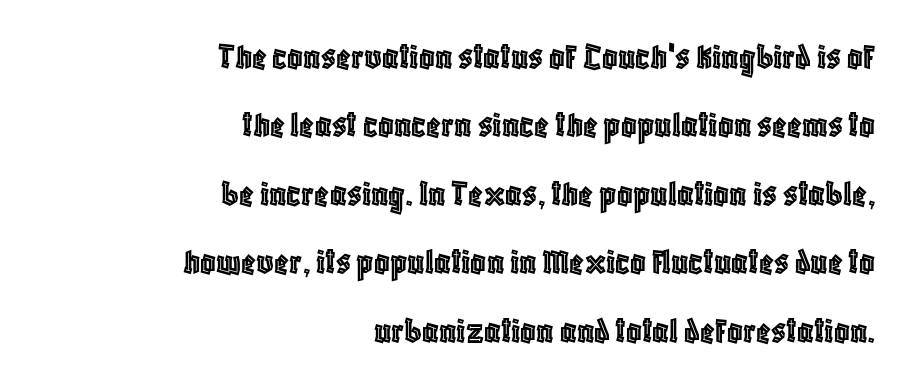
This sample has the flowing, uneven cadence of proportional lettering. Do the letters lean? They stand straight. Honestly, there is no underline to notice here at all. These lines stack with their right ends in a neat column. Glyph-to-glyph distance matches everyday printed text.
